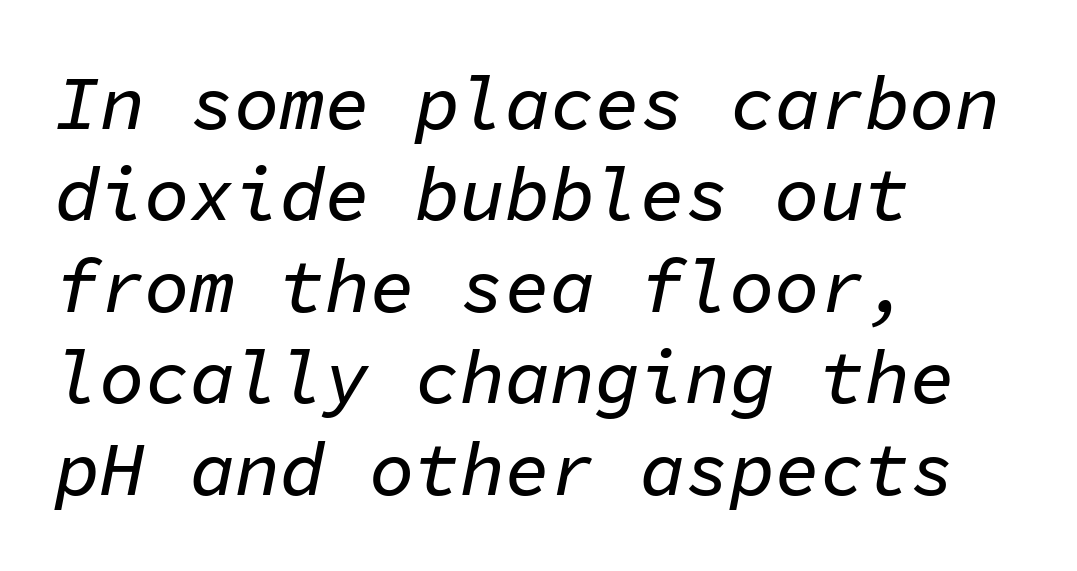
Glance below the letters and you will spot only blank space. Tracking here is standard; glyphs follow each other at the usual distance. Note the uniform advance width — an 'i' takes as much space as an 'm'. Layout note: lines flush left. Would a proofreader flag this as italicized? Yes.
